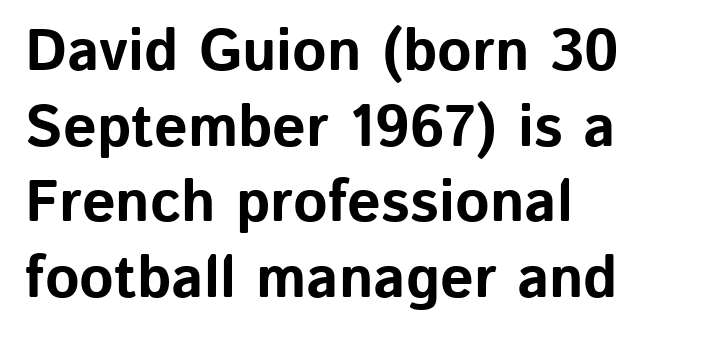
Q: Is the text bold? A: Yes.
Q: Is the text italic (slanted)? A: No, it is upright.
Q: Is the typeface a serif or a sans-serif typeface? A: Sans-serif.
Q: Is the text underlined? A: No.
Q: How is the paragraph aligned? A: Left-aligned.
Q: Is the spacing between letters normal or unusually wide? A: Normal.
Q: Is the spacing between lines tight, normal or loose? A: Normal.
Q: Width (condensed, normal, or wide)? A: Normal.
Q: Stroke contrast? A: Low.
Q: x-height? A: Medium.
Q: Monospaced? A: No.
